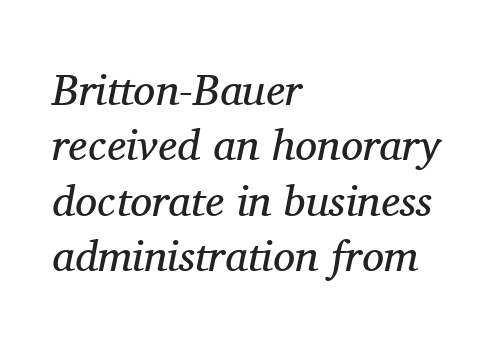
The vertical gap from one line to the next is medium. Visually the block forms a straight wall on the left and a jagged coastline on the right. The face used here is rendered with its standard letterfit. No word sits above an underline. Letterform terminals end in serifs throughout the passage. The passage shown leans; its letterforms are oblique.
